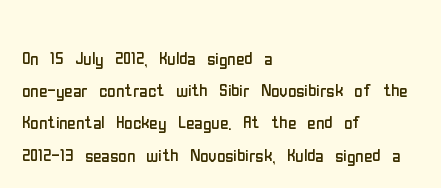
The image shows 23 px text type, upright; set left-aligned, normal line spacing (1.4x), normal letter spacing, not underlined.
